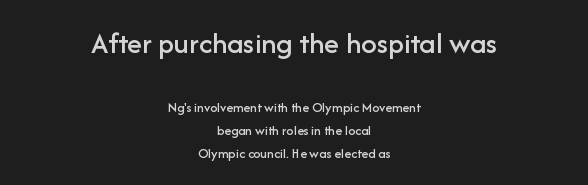
Compared with typical paragraphs, the rows here are spaced about the same. A typesetter would call this proportional, since set widths differ per character. Character size in the leading block exceeds that of the trailing block. If you drew a line through each stem, it would be perfectly vertical.
